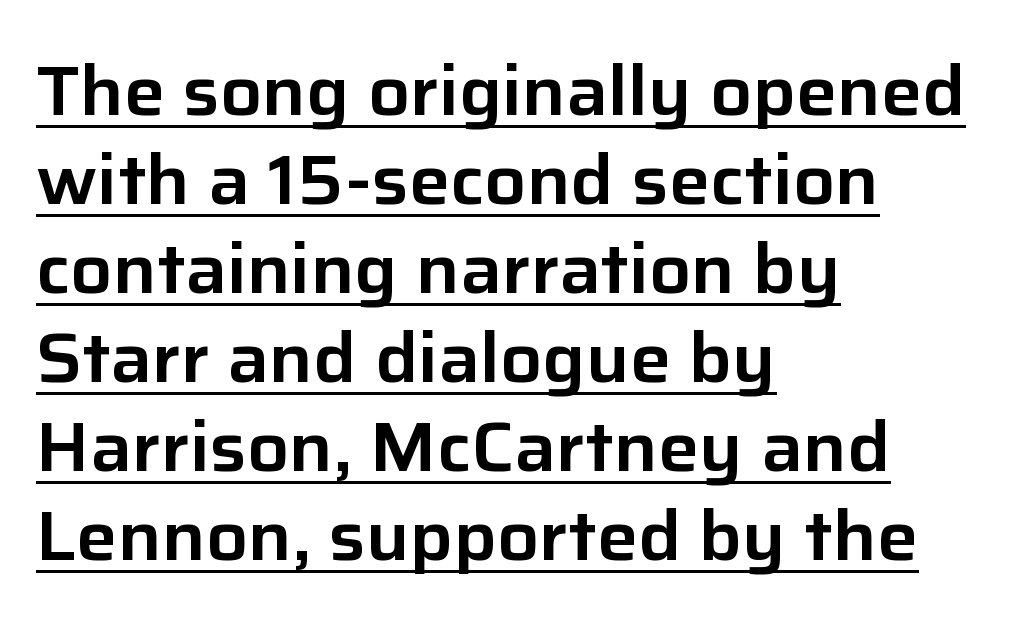
Q: Is the text italic (slanted)? A: No, it is upright.
Q: Is the typeface a serif or a sans-serif typeface? A: Sans-serif.
Q: Is the text underlined? A: Yes.
Q: How is the paragraph aligned? A: Left-aligned.
Q: Is the spacing between letters normal or unusually wide? A: Normal.
Q: Is the spacing between lines tight, normal or loose? A: Normal.
Q: Width (condensed, normal, or wide)? A: Normal.
Q: Stroke contrast? A: Low.
Q: x-height? A: Medium.
Q: Monospaced? A: No.
